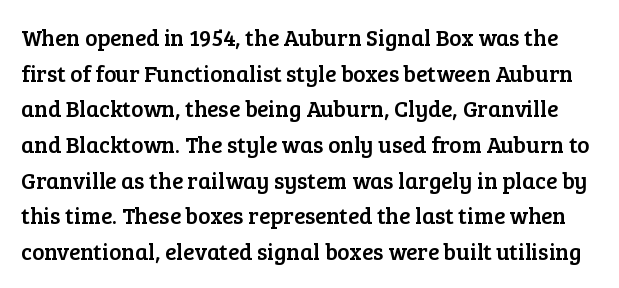
The image shows 23 px text type, upright; set normal line spacing (1.55x), normal letter spacing, not underlined.
